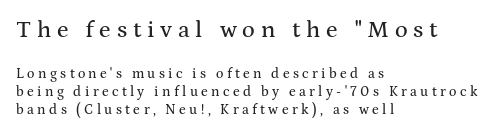
Q: Is the text italic (slanted)? A: No, it is upright.
Q: Is the text underlined? A: No.
Q: How is the paragraph aligned? A: Left-aligned.
Q: Is the spacing between letters normal or unusually wide? A: Unusually wide.
Q: Is the spacing between lines tight, normal or loose? A: Normal.
Q: Which block of text is set in a larger size, the first (top) or the second (bottom)? A: The first (top) one.
